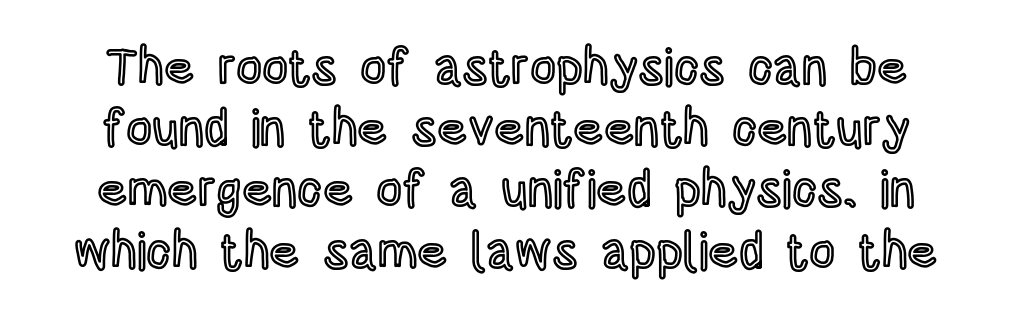
Ascenders rise straight up at ninety degrees. Just letters on the line, the space beneath them empty. These lines are rendered in a variable-pitch font. The rendering keeps characters at their native spacing.
